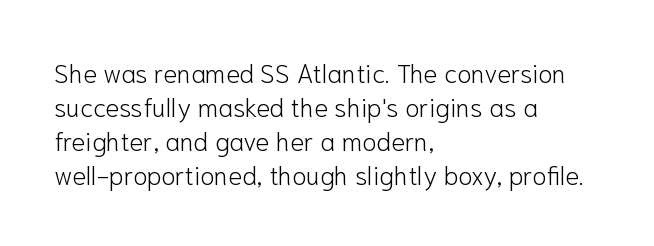
{"italic": "no", "bold": "no", "underline": "no", "align": "left", "line_spacing": "normal", "line_spacing_ratio": 1.31, "letter_spacing": "normal", "letter_spacing_em": 0.0, "glyph_px": 26}
